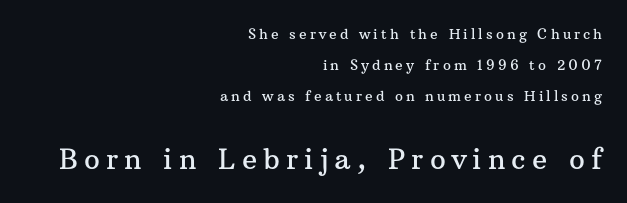
Q: Is the text italic (slanted)? A: No, it is upright.
Q: Is the typeface a serif or a sans-serif typeface? A: Serif.
Q: Is the text underlined? A: No.
Q: How is the paragraph aligned? A: Right-aligned.
Q: Is the spacing between letters normal or unusually wide? A: Unusually wide.
Q: Is the spacing between lines tight, normal or loose? A: Loose.
Q: Which block of text is set in a larger size, the first (top) or the second (bottom)? A: The second (bottom) one.
Q: Width (condensed, normal, or wide)? A: Normal.
Q: Stroke contrast? A: Medium.
Q: x-height? A: Medium.
Q: Monospaced? A: No.
